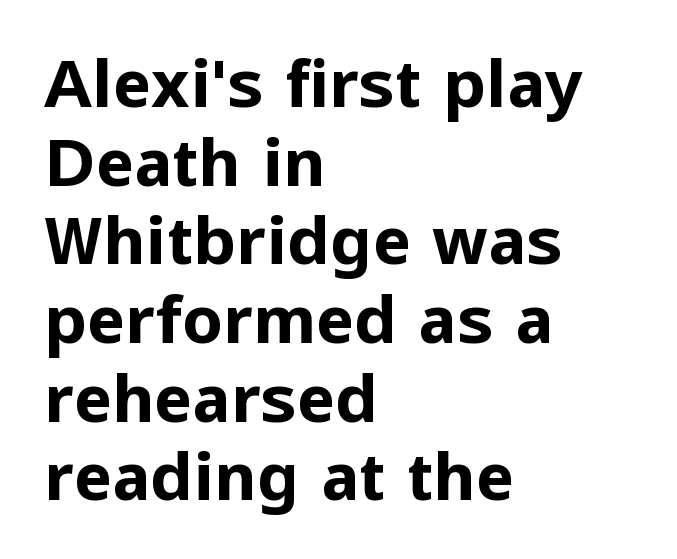
The image shows 65 px bold sans-serif type, upright; set left-aligned, line spacing 1.21x, normal letter spacing, not underlined; low stroke contrast and a medium x-height.
